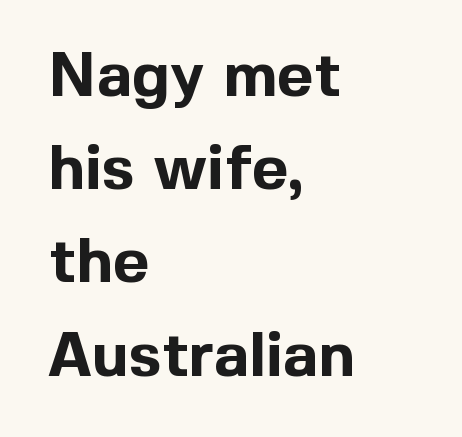
Q: Is the text bold? A: Yes.
Q: Is the text italic (slanted)? A: No, it is upright.
Q: Is the typeface a serif or a sans-serif typeface? A: Sans-serif.
Q: Is the text underlined? A: No.
Q: How is the paragraph aligned? A: Left-aligned.
Q: Is the spacing between letters normal or unusually wide? A: Normal.
Q: Is the spacing between lines tight, normal or loose? A: Normal.
Q: Width (condensed, normal, or wide)? A: Normal.
Q: x-height? A: Medium.
Q: Monospaced? A: No.
